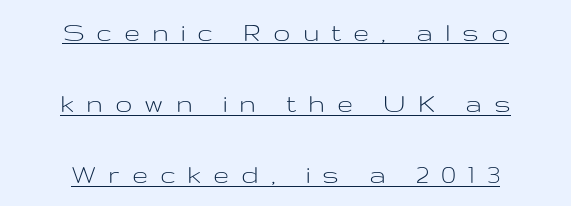
Q: Is the text bold? A: No.
Q: Is the text italic (slanted)? A: No, it is upright.
Q: Is the typeface a serif or a sans-serif typeface? A: Sans-serif.
Q: Is the text underlined? A: Yes.
Q: How is the paragraph aligned? A: Centered.
Q: Is the spacing between letters normal or unusually wide? A: Unusually wide.
Q: Is the spacing between lines tight, normal or loose? A: Loose.
Q: Width (condensed, normal, or wide)? A: Wide.
Q: Stroke contrast? A: Low.
Q: x-height? A: Medium.
Q: Monospaced? A: No.
